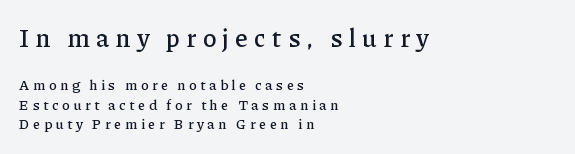
Q: Is the text italic (slanted)? A: No, it is upright.
Q: Is the text underlined? A: No.
Q: How is the paragraph aligned? A: Left-aligned.
Q: Is the spacing between letters normal or unusually wide? A: Unusually wide.
Q: Is the spacing between lines tight, normal or loose? A: Normal.
Q: Which block of text is set in a larger size, the first (top) or the second (bottom)? A: The first (top) one.
